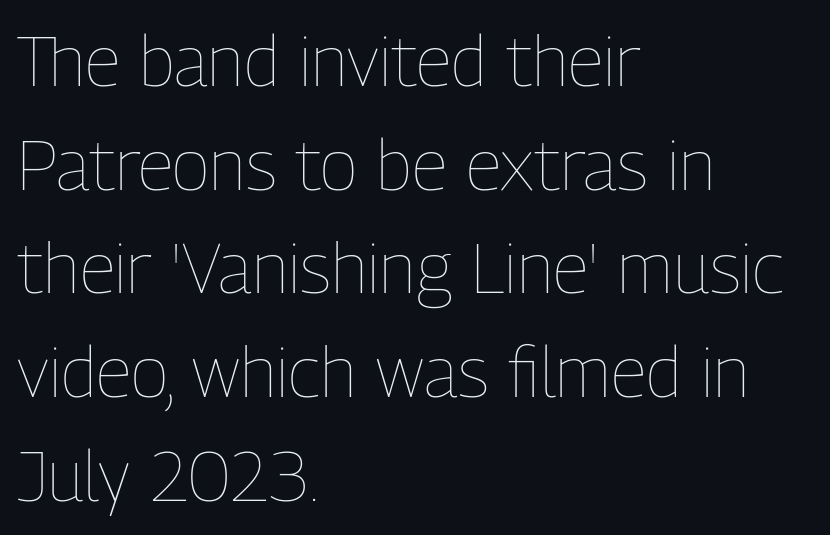
{"italic": "no", "bold": "no", "weight": "thin", "width": "condensed", "stroke_contrast": "low", "x_height": "medium", "monospaced": "no", "underline": "no", "align": "left", "line_spacing": "normal", "line_spacing_ratio": 1.46, "letter_spacing": "normal", "letter_spacing_em": 0.0, "glyph_px": 71}
